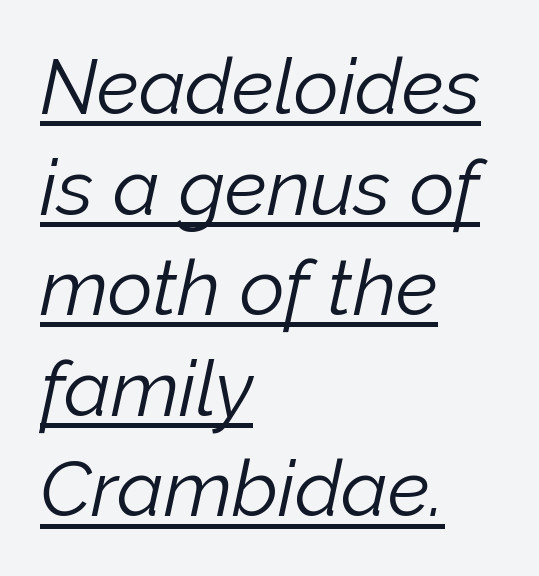
The image shows 78 px light type, italic (leaning right); set left-aligned, normal line spacing (1.29x), normal letter spacing, underlined; low stroke contrast and a medium x-height.
